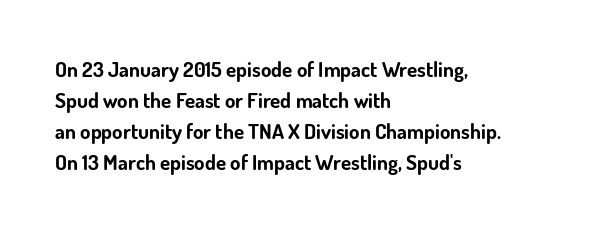
Q: Is the text bold? A: Yes.
Q: Is the text italic (slanted)? A: No, it is upright.
Q: Is the text underlined? A: No.
Q: How is the paragraph aligned? A: Left-aligned.
Q: Is the spacing between letters normal or unusually wide? A: Normal.
Q: Is the spacing between lines tight, normal or loose? A: Normal.
